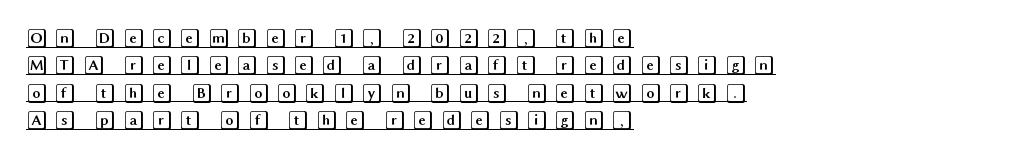
Is there much room between lines? A standard amount, neither cramped nor airy. Characters follow at a spacing far wider than the type designer built in. Descenders here cross a horizontal rule under the line. Does the lettering tilt? It doesn't — this is upright. Reading down the block, your eye returns to a fixed left position each line.
